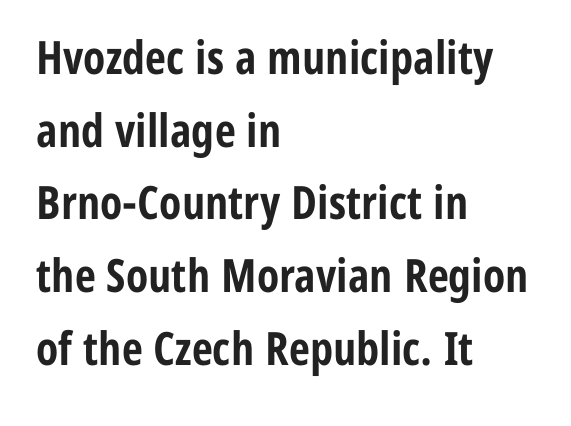
{"serif": "no", "italic": "no", "bold": "yes", "weight": "bold", "width": "condensed", "stroke_contrast": "low", "x_height": "medium", "monospaced": "no", "underline": "no", "align": "left", "line_spacing": "normal", "line_spacing_ratio": 1.58, "letter_spacing": "normal", "letter_spacing_em": 0.0, "glyph_px": 46}
